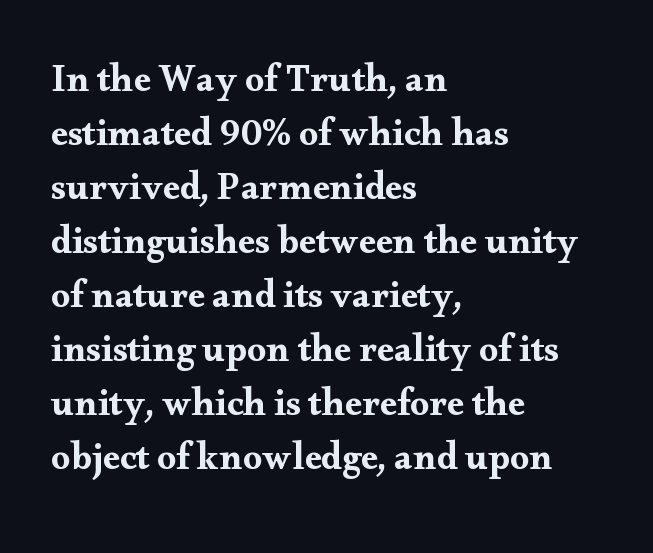
{"serif": "yes", "italic": "no", "width": "wide", "stroke_contrast": "medium", "x_height": "small", "monospaced": "no", "underline": "no", "align": "left", "line_spacing": "normal", "line_spacing_ratio": 1.42, "letter_spacing": "normal", "letter_spacing_em": 0.0, "glyph_px": 38}
